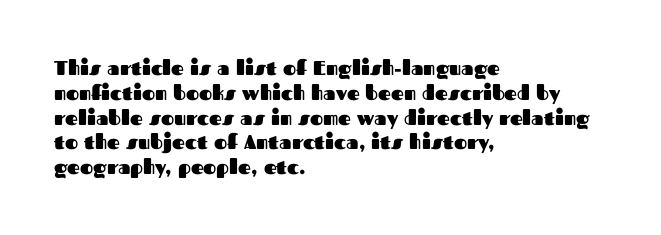
The image shows 20 px bold type, upright; set left-aligned, line spacing 1.24x, normal letter spacing, not underlined.
